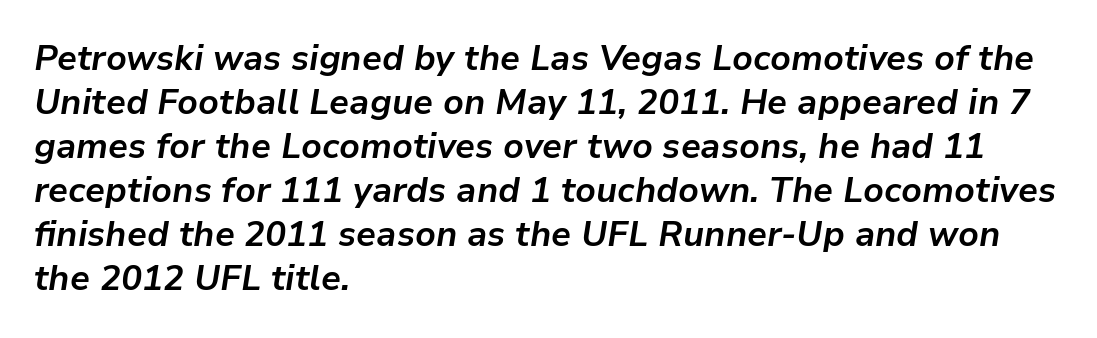
{"italic": "yes", "lean": "right", "slant_degrees": 9, "bold": "yes", "weight": "bold", "width": "normal", "stroke_contrast": "low", "x_height": "medium", "monospaced": "no", "underline": "no", "align": "left", "line_spacing": "normal", "line_spacing_ratio": 1.26, "letter_spacing": "normal", "letter_spacing_em": 0.0, "glyph_px": 35}
